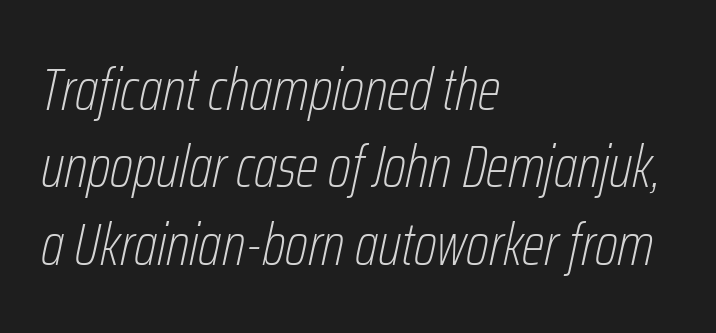
Italic? Definitely — the glyphs are oblique. Alignment: flush left. Nobody touched the tracking dial on this one. The passage shown stacks its lines at a standard gap. Decoration check: the copy has no underline. These lines are rendered in a variable-pitch font.
